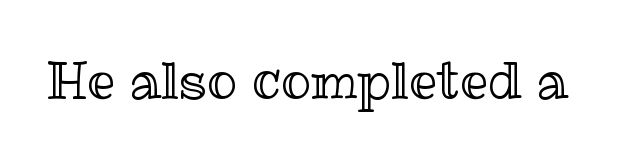
Q: Is the text italic (slanted)? A: No, it is upright.
Q: Is the text underlined? A: No.
Q: Is the spacing between letters normal or unusually wide? A: Normal.
Q: Width (condensed, normal, or wide)? A: Normal.
Q: x-height? A: Medium.
Q: Monospaced? A: No.
